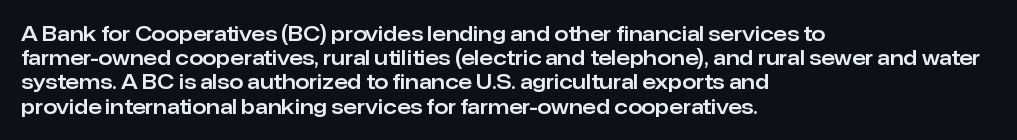
Q: Is the text italic (slanted)? A: No, it is upright.
Q: Is the text underlined? A: No.
Q: How is the paragraph aligned? A: Left-aligned.
Q: Is the spacing between letters normal or unusually wide? A: Normal.
